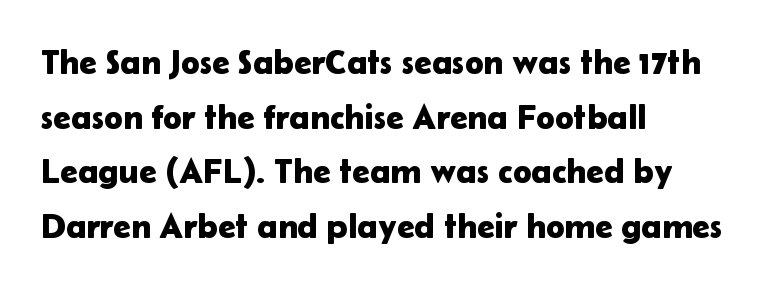
The image shows 35 px sans-serif type, upright; set left-aligned, normal line spacing (1.56x), normal letter spacing, not underlined; low stroke contrast and a medium x-height.
